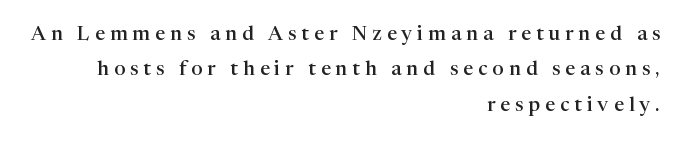
The image shows 20 px text type, upright; set right-aligned, line spacing 1.77x, unusually wide letter spacing (+0.25 em), not underlined.
